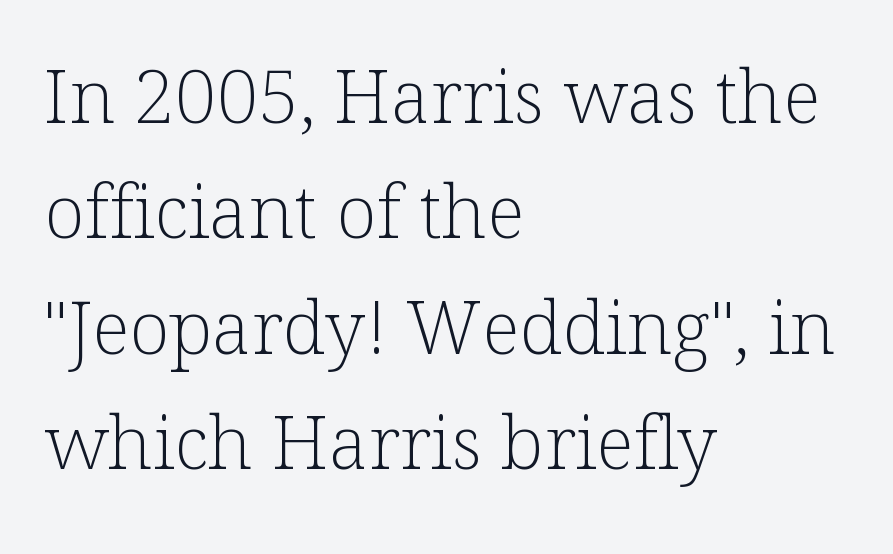
How would I describe the line gaps? Plain and ordinary. These lines are rendered in a variable-pitch font. The gaps between neighbouring characters are ordinary and unremarkable. Descenders hang freely into open space. This is serif lettering, the kind often seen in printed books. Alignment: flush left.
